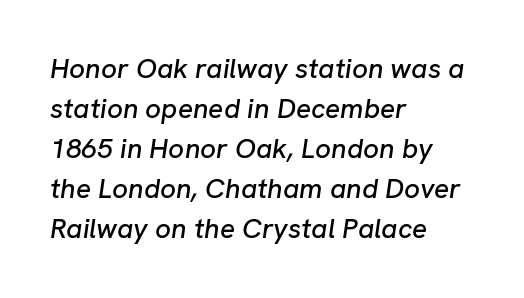
Q: Is the text italic (slanted)? A: Yes, it leans right by about 8 degrees.
Q: Is the text underlined? A: No.
Q: How is the paragraph aligned? A: Left-aligned.
Q: Is the spacing between letters normal or unusually wide? A: Normal.
Q: Is the spacing between lines tight, normal or loose? A: Normal.
Q: Width (condensed, normal, or wide)? A: Normal.
Q: Stroke contrast? A: Low.
Q: x-height? A: Medium.
Q: Monospaced? A: No.
